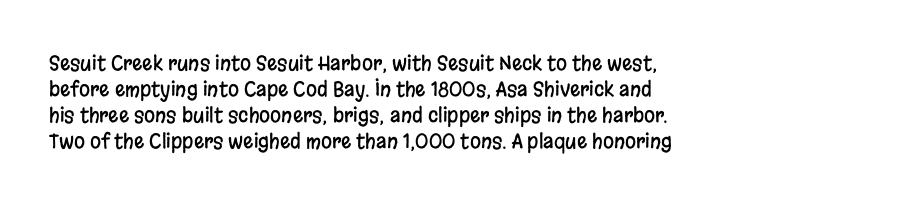
The letterforms sit shoulder to shoulder at normal distance. The lines in this sample share a left origin and differ only in where they stop. Lines of text with bare space underneath. This sample keeps an unexceptional amount of space between lines. Upright lettering throughout.
